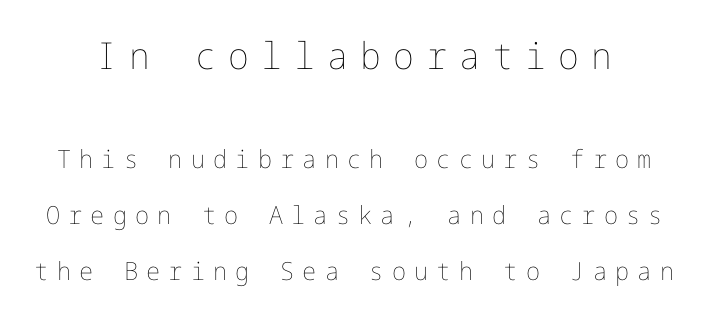
{"italic": "no", "bold": "no", "weight": "thin", "width": "normal", "stroke_contrast": "low", "x_height": "medium", "underline": "no", "line_spacing": "loose", "line_spacing_ratio": 2.24, "letter_spacing": "wide", "letter_spacing_em": 0.33, "larger_block": "first", "size_ratio": 1.48, "glyph_px": 37}
